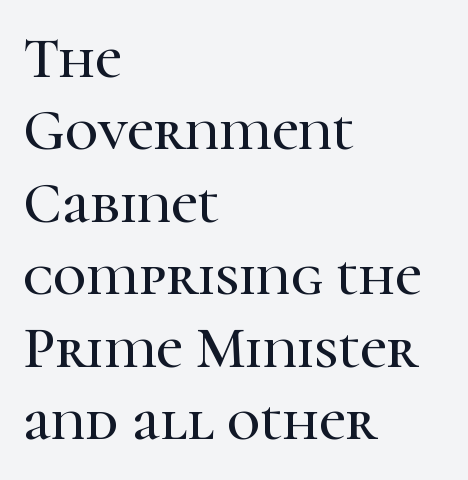
{"serif": "yes", "italic": "no", "width": "normal", "stroke_contrast": "high", "x_height": "medium", "monospaced": "no", "underline": "no", "align": "left", "line_spacing": "normal", "line_spacing_ratio": 1.25, "letter_spacing": "normal", "letter_spacing_em": 0.0, "glyph_px": 58}
